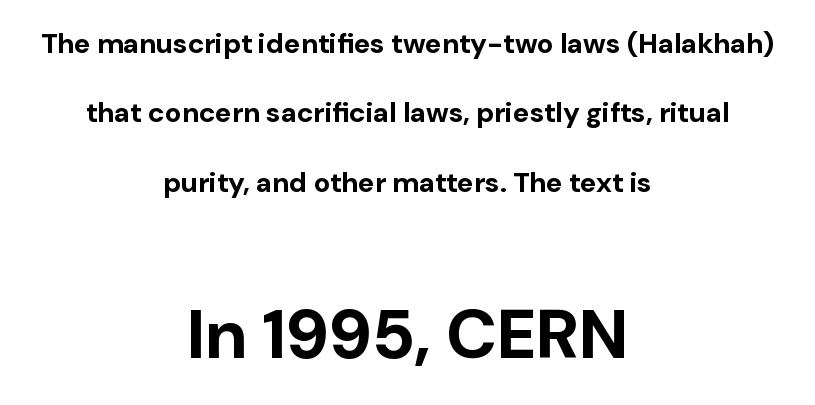
Q: Is the text bold? A: Yes.
Q: Is the text italic (slanted)? A: No, it is upright.
Q: Is the typeface a serif or a sans-serif typeface? A: Sans-serif.
Q: Is the text underlined? A: No.
Q: How is the paragraph aligned? A: Centered.
Q: Is the spacing between letters normal or unusually wide? A: Normal.
Q: Is the spacing between lines tight, normal or loose? A: Loose.
Q: Which block of text is set in a larger size, the first (top) or the second (bottom)? A: The second (bottom) one.
Q: Width (condensed, normal, or wide)? A: Normal.
Q: Stroke contrast? A: Low.
Q: x-height? A: Medium.
Q: Monospaced? A: No.
